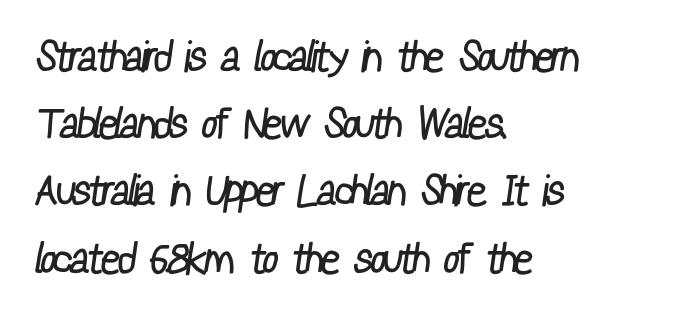
The image shows 42 px regular-weight, condensed sans-serif type; set left-aligned, normal line spacing (1.6x), normal letter spacing, not underlined; low stroke contrast and a medium x-height.
